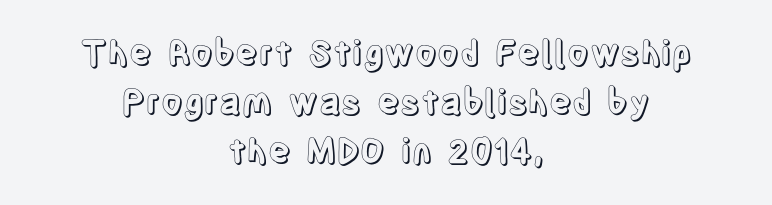
Q: Is the text italic (slanted)? A: No, it is upright.
Q: Is the text underlined? A: No.
Q: How is the paragraph aligned? A: Centered.
Q: Is the spacing between letters normal or unusually wide? A: Normal.
Q: Is the spacing between lines tight, normal or loose? A: Normal.
Q: Width (condensed, normal, or wide)? A: Condensed.
Q: x-height? A: Large.
Q: Monospaced? A: No.
